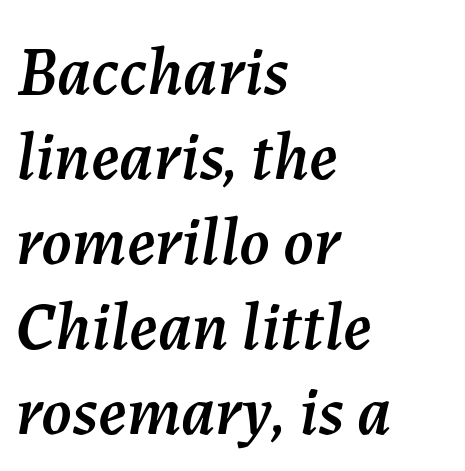
Q: Is the text italic (slanted)? A: Yes, it leans right by about 7 degrees.
Q: Is the text underlined? A: No.
Q: How is the paragraph aligned? A: Left-aligned.
Q: Is the spacing between letters normal or unusually wide? A: Normal.
Q: Is the spacing between lines tight, normal or loose? A: Normal.
Q: Width (condensed, normal, or wide)? A: Normal.
Q: Stroke contrast? A: Medium.
Q: x-height? A: Medium.
Q: Monospaced? A: No.
